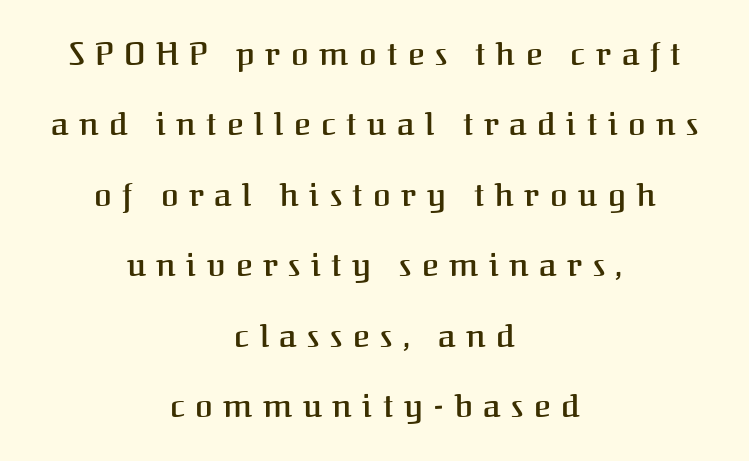
Q: Is the text bold? A: Semi-bold.
Q: Is the text italic (slanted)? A: No, it is upright.
Q: Is the typeface a serif or a sans-serif typeface? A: Serif.
Q: Is the text underlined? A: No.
Q: How is the paragraph aligned? A: Centered.
Q: Is the spacing between letters normal or unusually wide? A: Unusually wide.
Q: Is the spacing between lines tight, normal or loose? A: Loose.
Q: Width (condensed, normal, or wide)? A: Normal.
Q: Stroke contrast? A: Medium.
Q: x-height? A: Medium.
Q: Monospaced? A: No.
